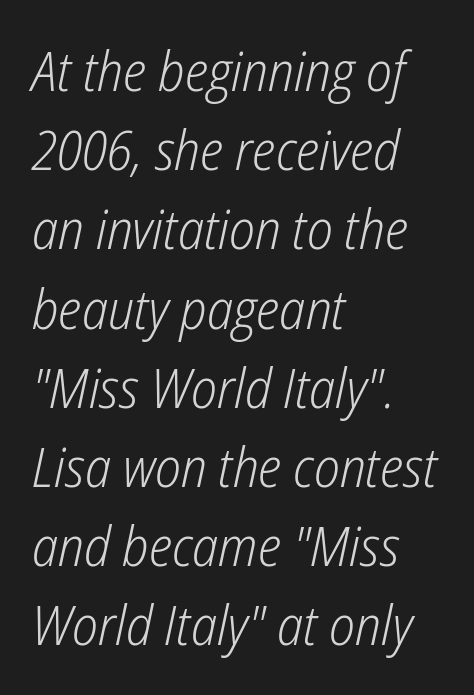
Compared with typical body copy, the letter spacing here is the same. Is the block centered? No — it sits flush against the left margin. The strokes carry an ordinary text weight at most. Proportional: the letters do not fall into vertical columns. Slanted lettering throughout.
